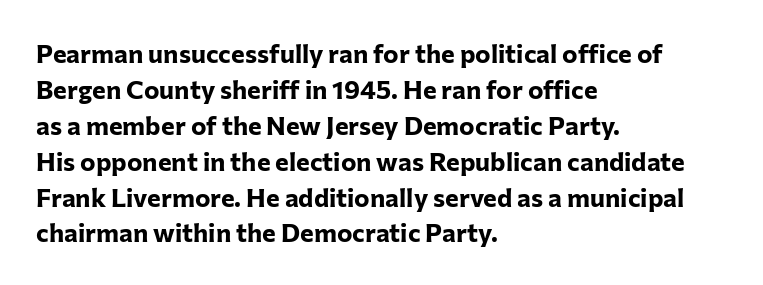
Weight: bold. Inter-character spacing is left at the font's built-in metrics. Check the space under the baseline: it is left empty. These lines sit exactly where default settings would place them. Compared with a centered layout, this one pins lines to the left instead.
